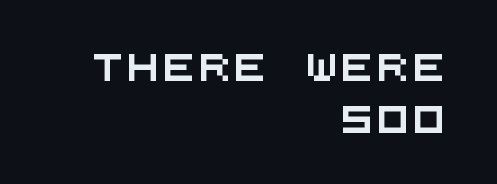
The image shows 27 px text type; set right-aligned, loose line spacing (1.91x), not underlined.
